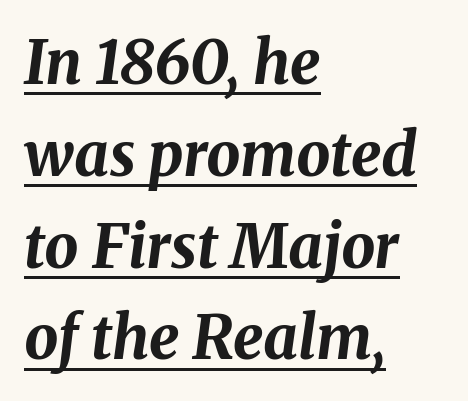
Here the designer chose a conventional face with non-uniform glyph widths. If you drew a ruler down the left edge, every line would touch it. Does the leading feel generous? No, just average. A continuous stroke trails under the words, as in a hyperlink.
